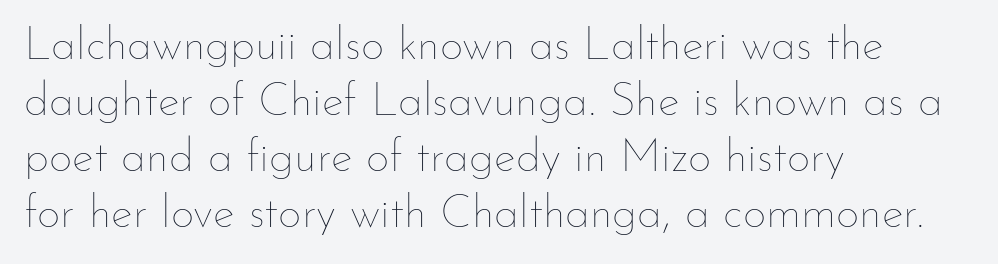
Caption: multi-line text, flush left, ragged right. These lines are rendered in a variable-pitch font. Weight: regular or lighter. Between one letter and the next there's only the usual sliver of space.
